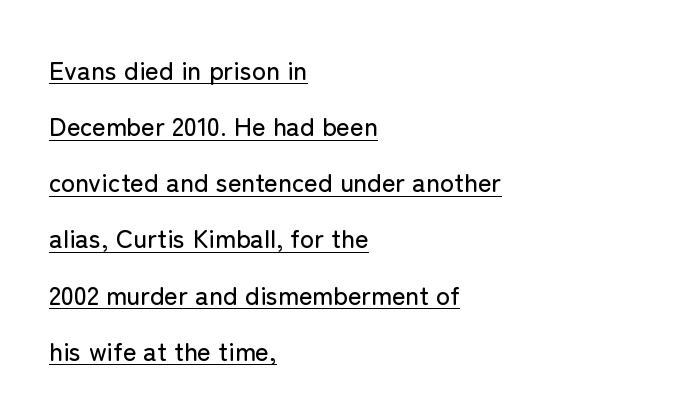
Q: Is the text italic (slanted)? A: No, it is upright.
Q: Is the text underlined? A: Yes.
Q: How is the paragraph aligned? A: Left-aligned.
Q: Is the spacing between letters normal or unusually wide? A: Normal.
Q: Is the spacing between lines tight, normal or loose? A: Loose.
